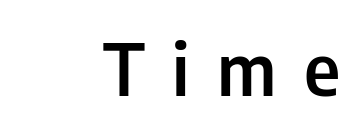
The image shows 72 px semibold, condensed sans-serif type, upright; set right-aligned, unusually wide letter spacing (+0.38 em), not underlined; low stroke contrast and a medium x-height.
